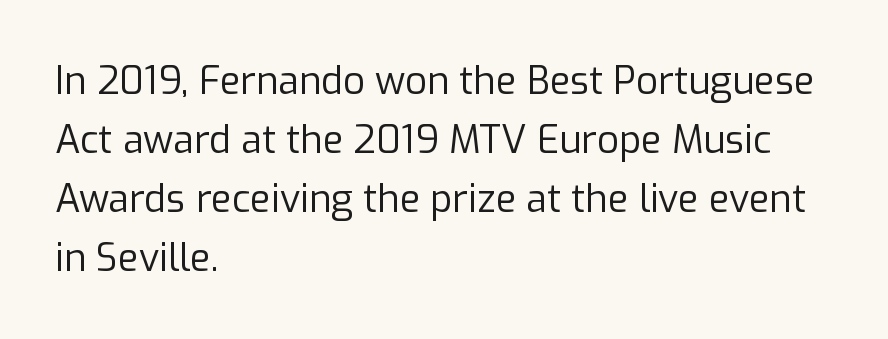
{"serif": "no", "italic": "no", "bold": "no", "weight": "regular", "width": "normal", "stroke_contrast": "low", "x_height": "medium", "monospaced": "no", "underline": "no", "align": "left", "line_spacing": "normal", "line_spacing_ratio": 1.55, "letter_spacing": "normal", "letter_spacing_em": 0.0, "glyph_px": 38}
